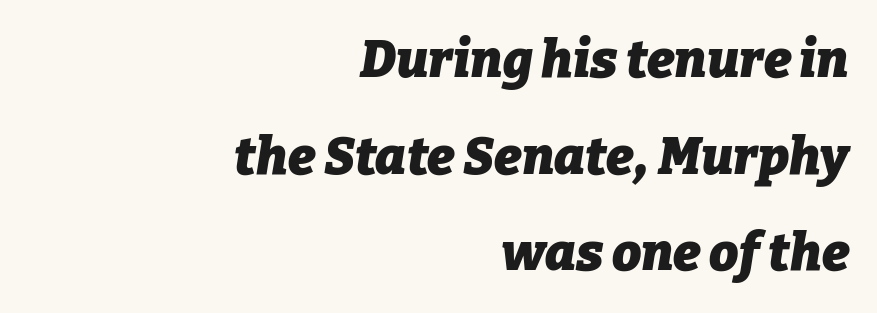
The image shows 52 px heavy type, italic (leaning right); set right-aligned, line spacing 1.86x, normal letter spacing, not underlined; low stroke contrast and a medium x-height.
